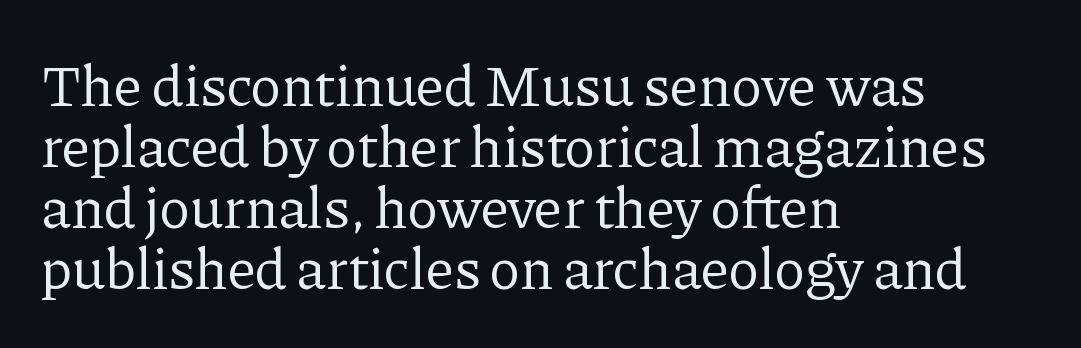
The lines are quadded left. You could not count columns in this text — the font is proportionally spaced. Weight: regular or lighter. Honestly, the letter spacing is just normal — you wouldn't notice it. This rendering employs a face with finishing strokes, i.e., a serif. Designer's note — italics off, roman on.
